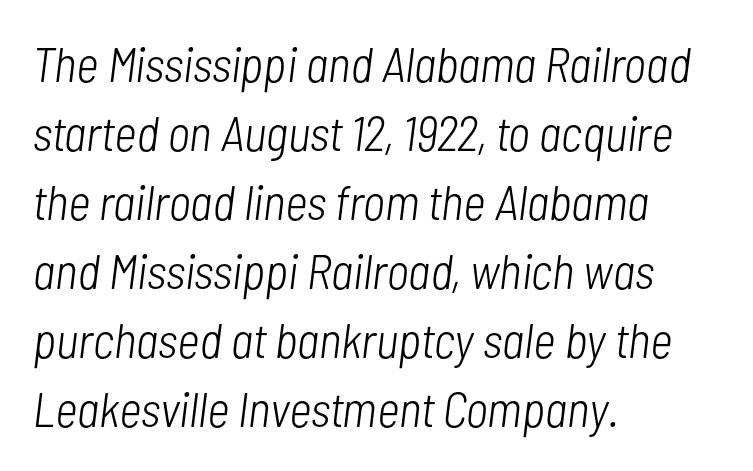
{"italic": "yes", "lean": "right", "slant_degrees": 7, "bold": "no", "weight": "light", "width": "condensed", "stroke_contrast": "low", "x_height": "medium", "monospaced": "no", "underline": "no", "align": "left", "line_spacing": "normal", "line_spacing_ratio": 1.41, "letter_spacing": "normal", "letter_spacing_em": 0.0, "glyph_px": 49}
